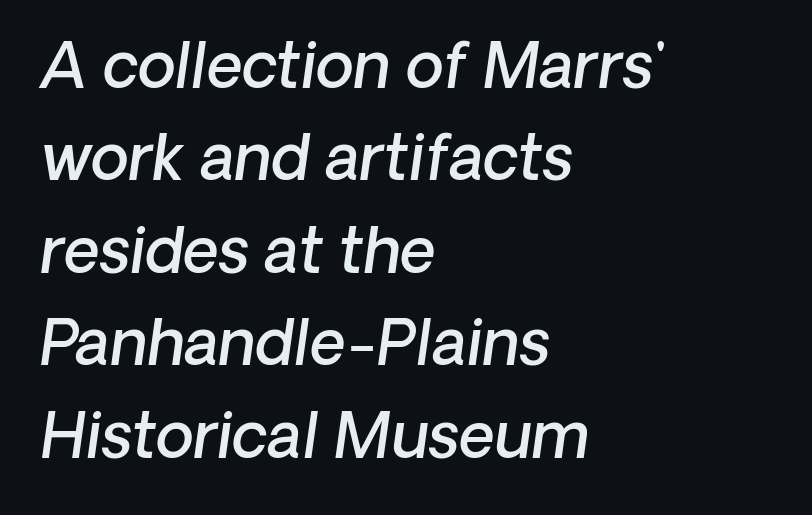
{"italic": "yes", "lean": "right", "slant_degrees": 8, "bold": "semi", "weight": "semibold", "width": "normal", "stroke_contrast": "low", "x_height": "medium", "monospaced": "no", "underline": "no", "align": "left", "line_spacing": "normal", "line_spacing_ratio": 1.49, "letter_spacing": "normal", "letter_spacing_em": 0.0, "glyph_px": 62}
